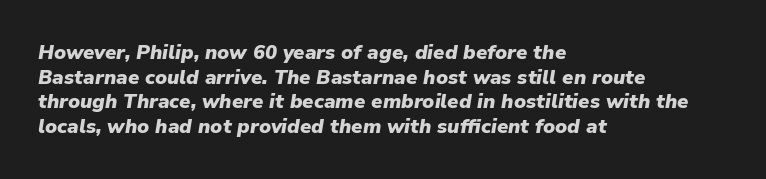
The image shows 20 px bold type, italic (leaning right); set left-aligned, line spacing 1.23x, normal letter spacing, not underlined.
